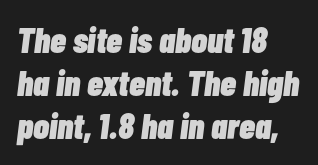
The image shows 36 px heavy, condensed type, italic (leaning right); set left-aligned, line spacing 1.2x, normal letter spacing, not underlined; low stroke contrast and a medium x-height.
